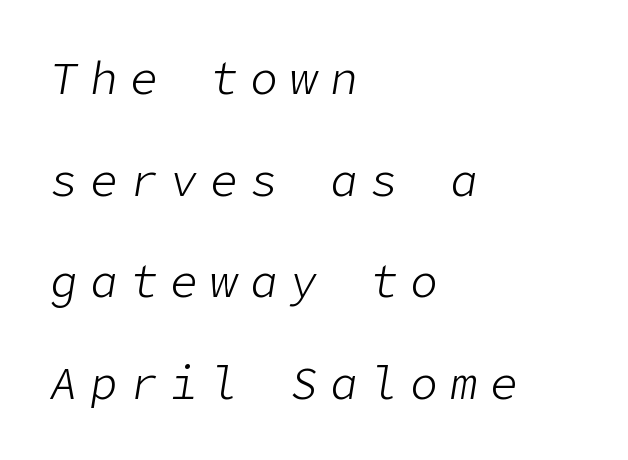
The image shows 46 px light type, italic (leaning right); set left-aligned, loose line spacing (2.21x), unusually wide letter spacing (+0.27 em), not underlined; low stroke contrast and a medium x-height.
